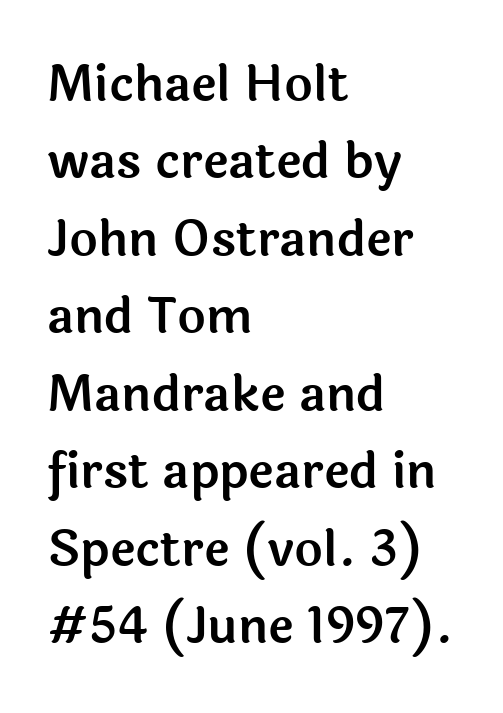
The face used here is a sans, in the tradition of grotesques and geometrics. The specimen reads as upright at a glance. The passage shown has conventional tracking throughout. Students, observe: this is what conventionally led text looks like. Reading down the block, your eye returns to a fixed left position each line. Is this a fixed-width face? No — the glyphs have proportional, varying widths.
